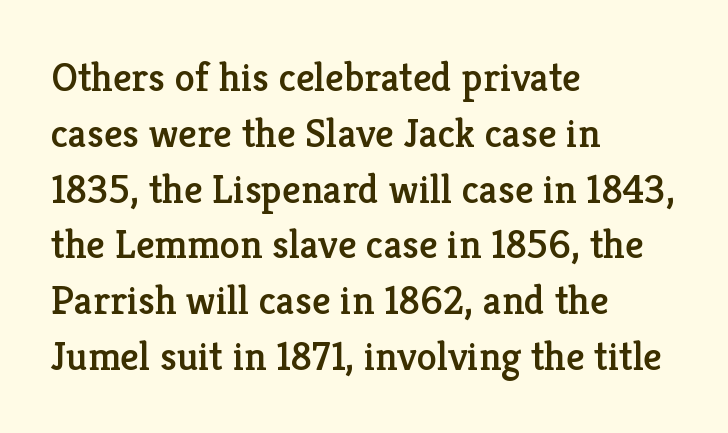
The passage shown is typed in a proportional face where columns would drift. Unlike a clean sans, this face finishes its strokes with serifs. Does the lettering tilt? It doesn't — this is upright. Casual observation: everything's shoved over to the left. The leading is moderate, giving the passage an even texture. No word sits above an underline.
